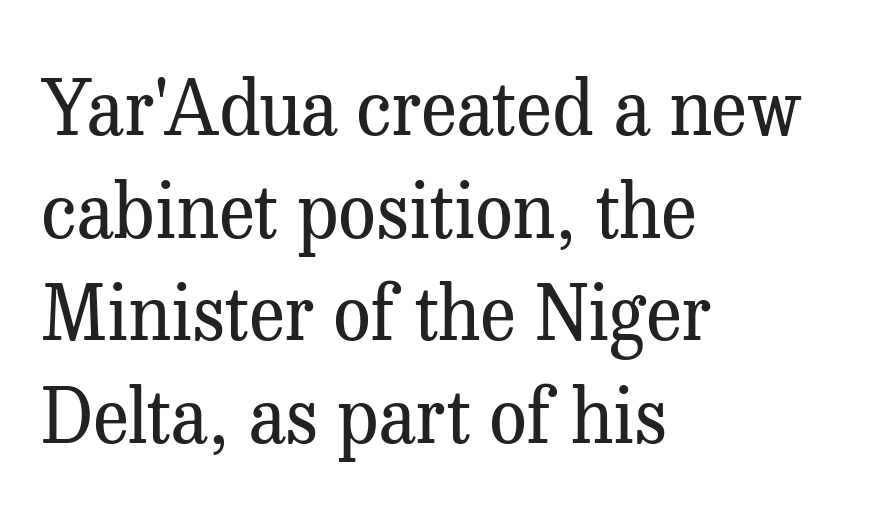
Q: Is the text bold? A: No.
Q: Is the text italic (slanted)? A: No, it is upright.
Q: Is the typeface a serif or a sans-serif typeface? A: Serif.
Q: Is the text underlined? A: No.
Q: How is the paragraph aligned? A: Left-aligned.
Q: Is the spacing between letters normal or unusually wide? A: Normal.
Q: Is the spacing between lines tight, normal or loose? A: Normal.
Q: Width (condensed, normal, or wide)? A: Normal.
Q: Stroke contrast? A: Medium.
Q: x-height? A: Medium.
Q: Monospaced? A: No.
